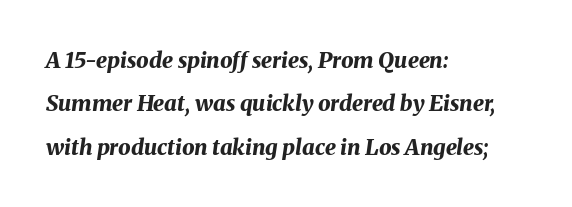
{"italic": "yes", "lean": "right", "slant_degrees": 8, "bold": "yes", "underline": "no", "align": "left", "line_spacing": "loose", "line_spacing_ratio": 1.97, "letter_spacing": "normal", "letter_spacing_em": 0.0, "glyph_px": 22}
